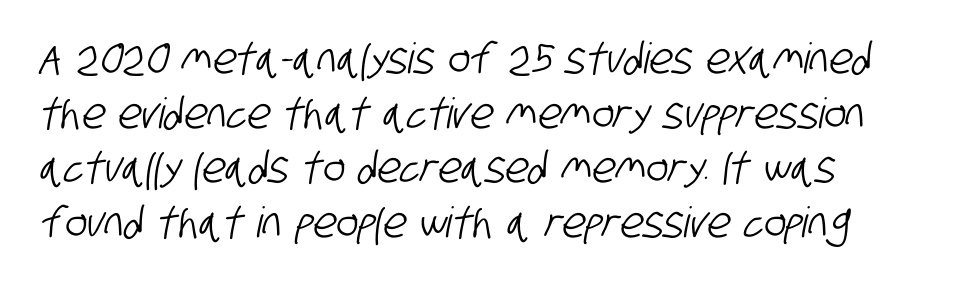
Q: Is the typeface a serif or a sans-serif typeface? A: Sans-serif.
Q: Is the text underlined? A: No.
Q: How is the paragraph aligned? A: Left-aligned.
Q: Is the spacing between letters normal or unusually wide? A: Normal.
Q: Is the spacing between lines tight, normal or loose? A: Normal.
Q: Width (condensed, normal, or wide)? A: Condensed.
Q: Stroke contrast? A: Low.
Q: x-height? A: Large.
Q: Monospaced? A: No.
